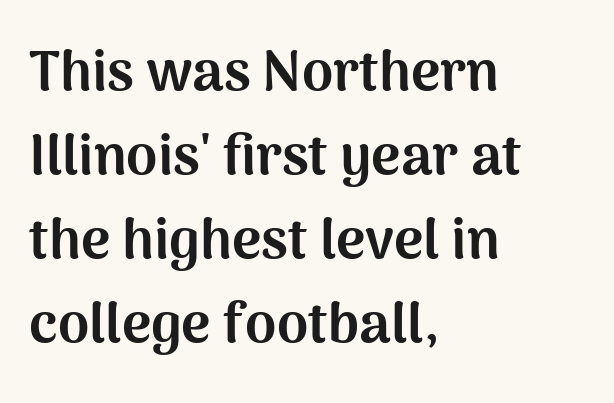
Q: Is the text bold? A: Yes.
Q: Is the text italic (slanted)? A: No, it is upright.
Q: Is the typeface a serif or a sans-serif typeface? A: Sans-serif.
Q: Is the text underlined? A: No.
Q: How is the paragraph aligned? A: Left-aligned.
Q: Is the spacing between letters normal or unusually wide? A: Normal.
Q: Is the spacing between lines tight, normal or loose? A: Normal.
Q: Width (condensed, normal, or wide)? A: Normal.
Q: Stroke contrast? A: Medium.
Q: x-height? A: Medium.
Q: Monospaced? A: No.
